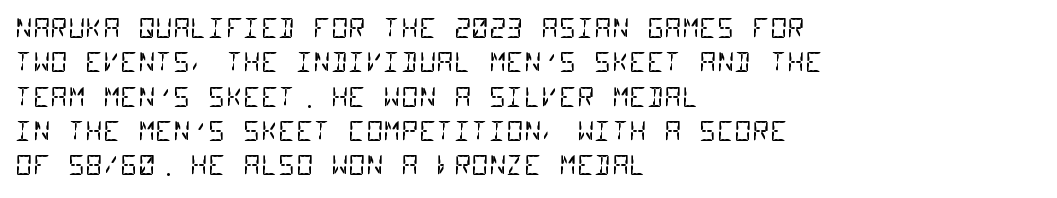
Q: Is the text bold? A: No.
Q: Is the text underlined? A: No.
Q: How is the paragraph aligned? A: Left-aligned.
Q: Is the spacing between letters normal or unusually wide? A: Normal.
Q: Is the spacing between lines tight, normal or loose? A: Normal.
